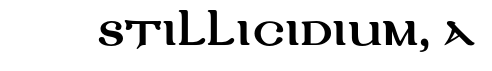
The image shows 38 px wide sans-serif type, upright; set normal letter spacing, not underlined; medium stroke contrast and a large x-height.
